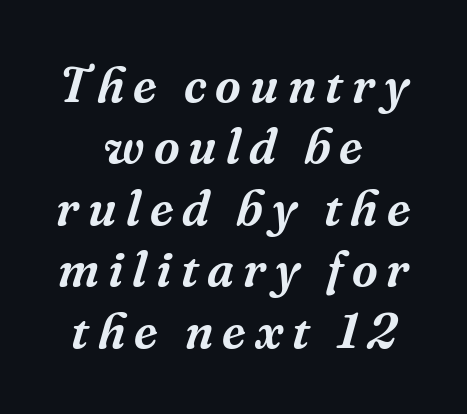
The image shows 50 px serif type, italic (leaning right); set centered, line spacing 1.23x, not underlined; medium stroke contrast and a medium x-height.
